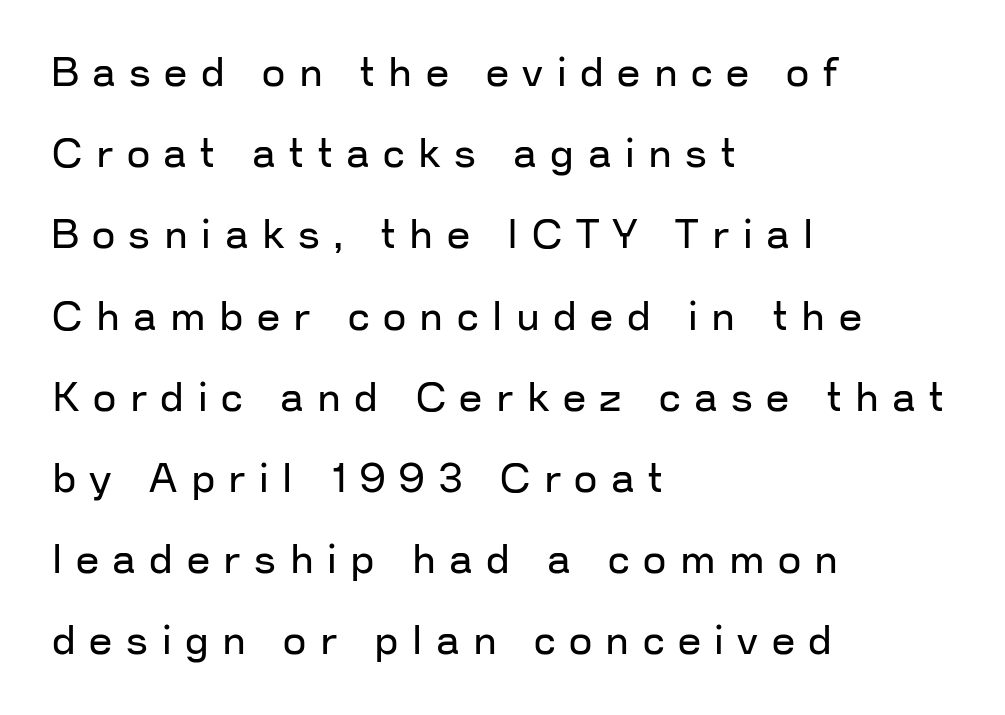
Where is the straight margin? On the left. The passage shown is typed in a proportional face where columns would drift. Beneath every word, the page is bare. Regarding serifs, this sample does without them. Substantial extra tracking has been applied to these lines.
